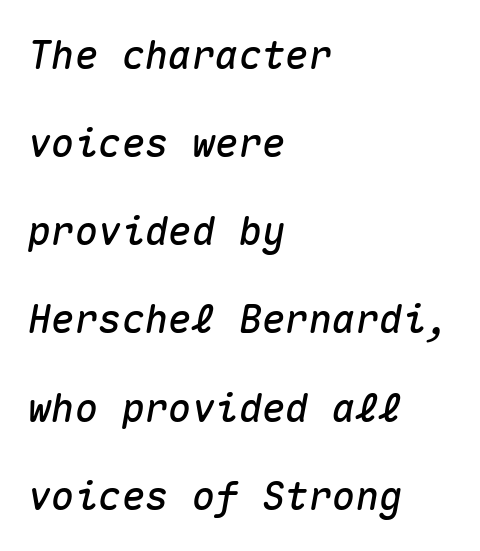
Q: Is the text italic (slanted)? A: Yes, it leans right by about 10 degrees.
Q: Is the text underlined? A: No.
Q: How is the paragraph aligned? A: Left-aligned.
Q: Is the spacing between letters normal or unusually wide? A: Normal.
Q: Is the spacing between lines tight, normal or loose? A: Loose.
Q: Width (condensed, normal, or wide)? A: Normal.
Q: Stroke contrast? A: Medium.
Q: x-height? A: Medium.
Q: Monospaced? A: Yes.
